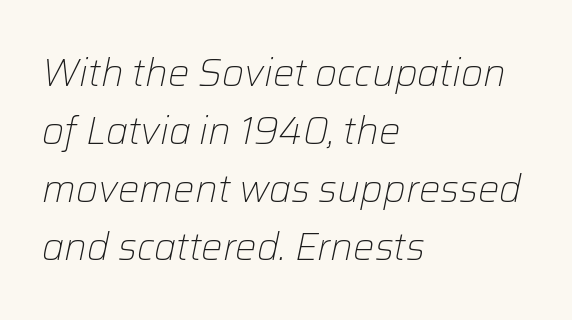
Q: Is the text bold? A: No.
Q: Is the text italic (slanted)? A: Yes, it leans right by about 12 degrees.
Q: Is the text underlined? A: No.
Q: How is the paragraph aligned? A: Left-aligned.
Q: Is the spacing between letters normal or unusually wide? A: Normal.
Q: Is the spacing between lines tight, normal or loose? A: Normal.
Q: Width (condensed, normal, or wide)? A: Normal.
Q: Stroke contrast? A: Low.
Q: x-height? A: Medium.
Q: Monospaced? A: No.
